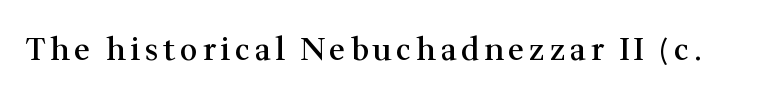
Letterform terminals end in serifs throughout the passage. The type sits square on the baseline with zero lean. The baseline area is clear. Note the varied advance widths — an 'i' is clearly narrower than an 'm'. The characters look somewhat weighty, a semibold short of true bold.
